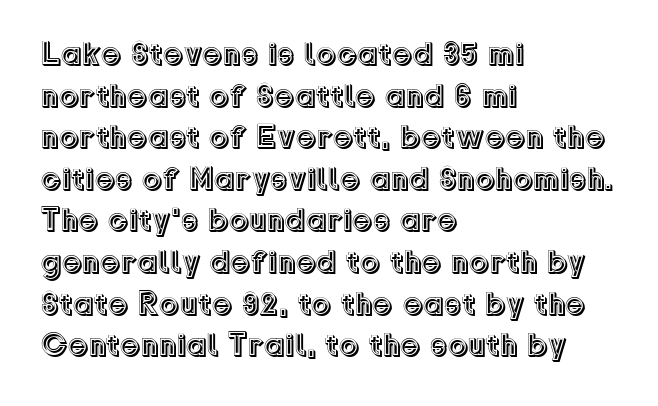
The image shows 32 px text type, upright; set left-aligned, normal line spacing (1.3x), normal letter spacing, not underlined; a medium x-height.
